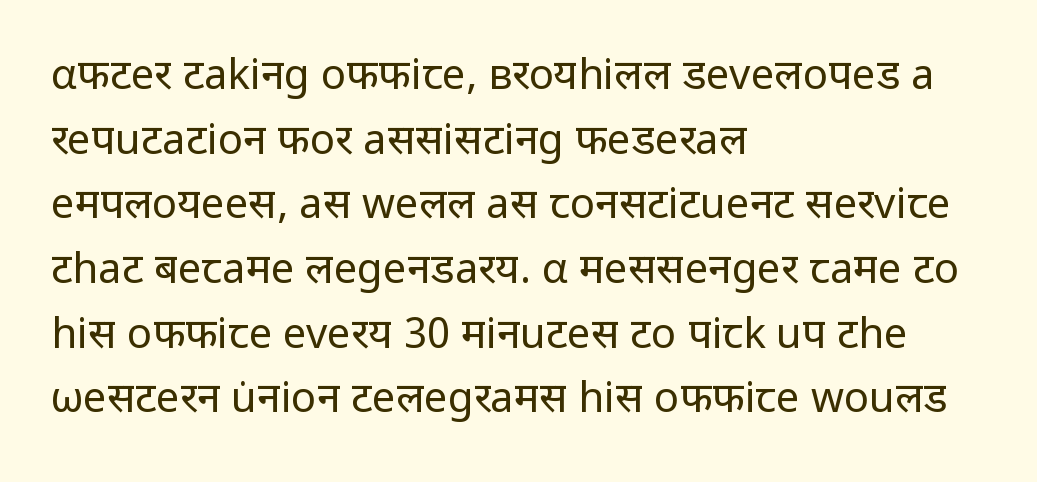
Q: Is the text bold? A: No.
Q: Is the text italic (slanted)? A: No, it is upright.
Q: Is the typeface a serif or a sans-serif typeface? A: Sans-serif.
Q: Is the text underlined? A: No.
Q: How is the paragraph aligned? A: Left-aligned.
Q: Is the spacing between letters normal or unusually wide? A: Normal.
Q: Is the spacing between lines tight, normal or loose? A: Normal.
Q: Width (condensed, normal, or wide)? A: Normal.
Q: Stroke contrast? A: Low.
Q: x-height? A: Medium.
Q: Monospaced? A: No.
